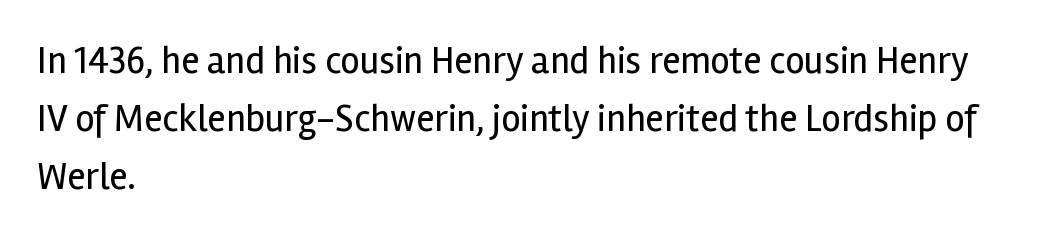
The image shows 38 px regular-weight sans-serif type, upright; set left-aligned, normal line spacing (1.52x), normal letter spacing, not underlined; a medium x-height.
